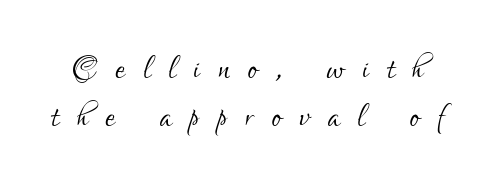
The image shows 44 px light, condensed sans-serif type; set tight line spacing (1.09x), unusually wide letter spacing (+0.41 em), not underlined; low stroke contrast and a small x-height.
